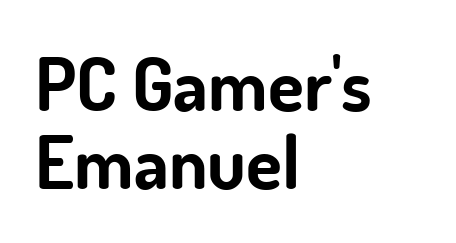
Summary of weight: heavy, a full bold. Designer's note — italics off, roman on. The line-height multiplier appears low, near solid setting. The ragged edge is on the right, which tells us the setting is flush left.
